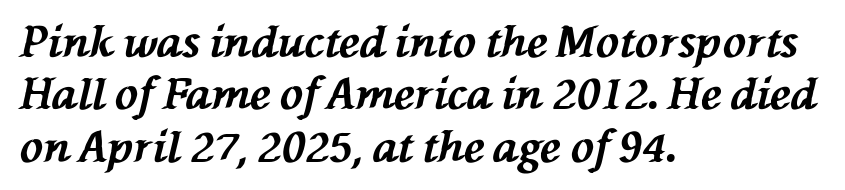
{"italic": "yes", "lean": "left", "slant_degrees": 76, "bold": "yes", "weight": "bold", "width": "normal", "stroke_contrast": "medium", "x_height": "medium", "monospaced": "no", "underline": "no", "align": "left", "line_spacing_ratio": 1.22, "letter_spacing": "normal", "letter_spacing_em": 0.0, "glyph_px": 43}
